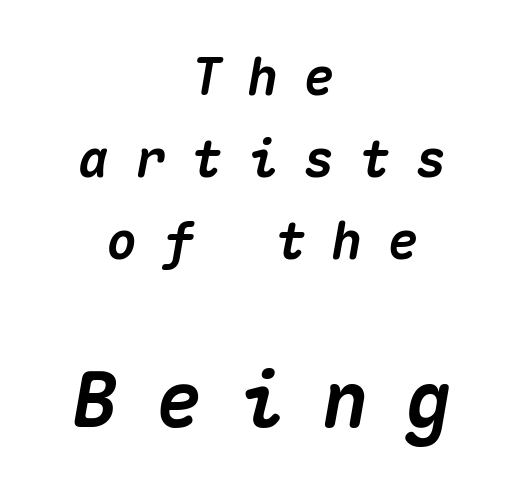
The image shows 76 px heavy type, italic (leaning right), monospaced; set centered, normal line spacing (1.61x), unusually wide letter spacing (+0.5 em), not underlined; the second (bottom) block is 1.49x larger; medium stroke contrast and a medium x-height.
